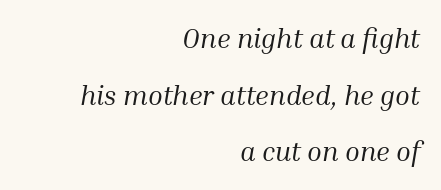
Underline: absent. The gaps between neighbouring characters are ordinary and unremarkable. Horizontally, the lines are justified to the trailing edge only. Notice the wide empty band between every row — that's loose leading.
